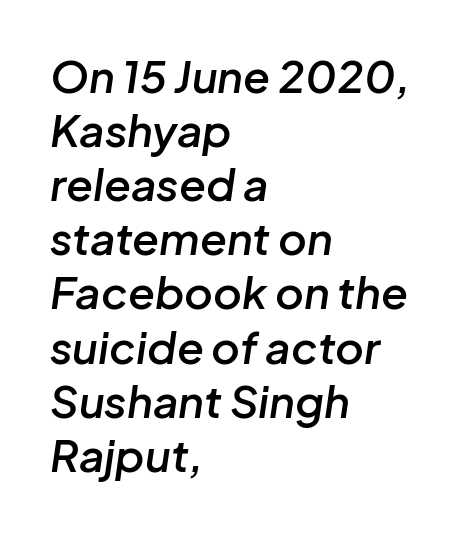
The image shows 44 px semibold type, italic (leaning right); set left-aligned, line spacing 1.23x, normal letter spacing, not underlined; low stroke contrast and a medium x-height.
